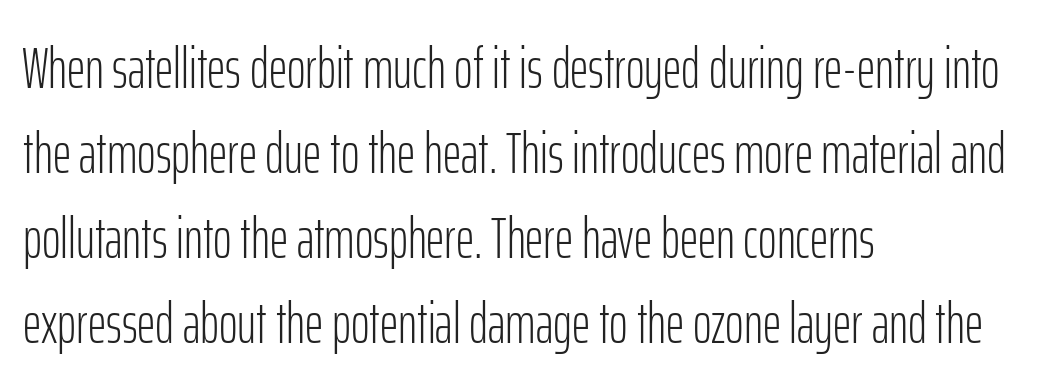
{"serif": "no", "italic": "no", "bold": "no", "weight": "light", "width": "condensed", "stroke_contrast": "low", "x_height": "medium", "monospaced": "no", "underline": "no", "align": "left", "line_spacing": "normal", "line_spacing_ratio": 1.49, "letter_spacing": "normal", "letter_spacing_em": 0.0, "glyph_px": 57}
